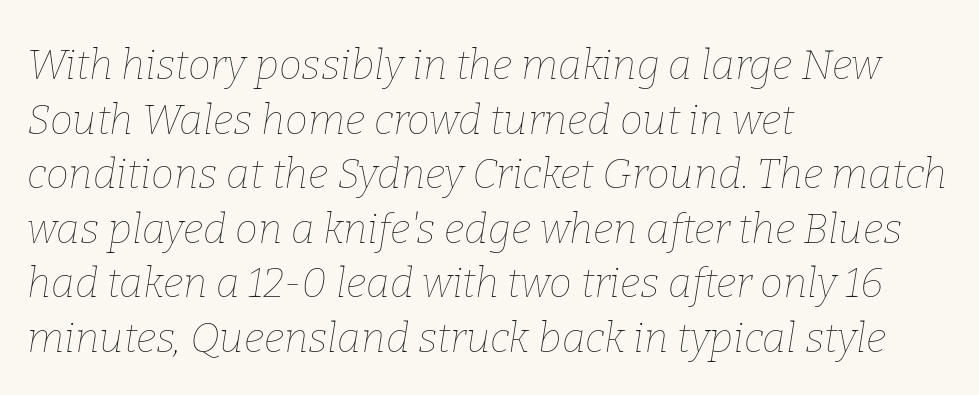
{"italic": "yes", "lean": "right", "slant_degrees": 9, "bold": "no", "weight": "thin", "width": "normal", "stroke_contrast": "low", "x_height": "medium", "monospaced": "no", "underline": "no", "align": "left", "line_spacing": "normal", "line_spacing_ratio": 1.33, "letter_spacing": "normal", "letter_spacing_em": 0.0, "glyph_px": 41}
